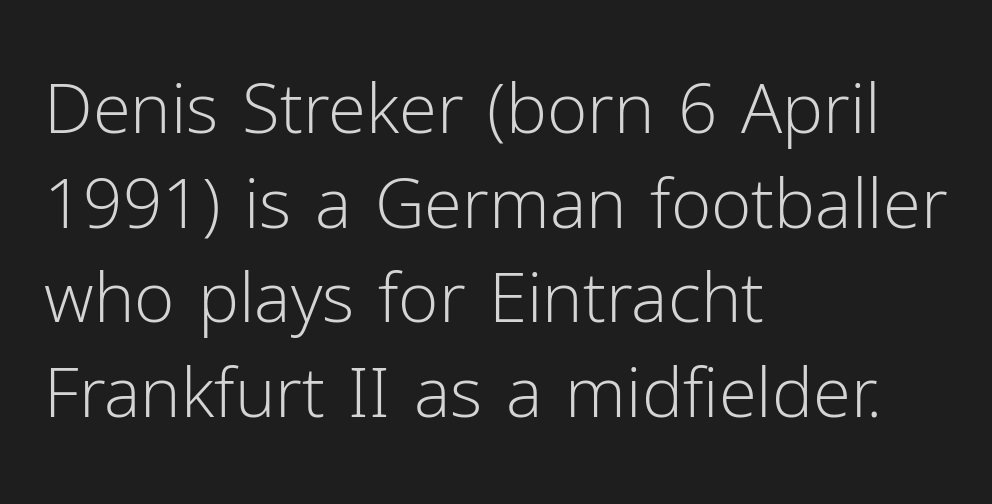
{"serif": "no", "italic": "no", "bold": "no", "weight": "light", "width": "normal", "stroke_contrast": "low", "x_height": "medium", "monospaced": "no", "underline": "no", "align": "left", "line_spacing": "normal", "line_spacing_ratio": 1.37, "letter_spacing": "normal", "letter_spacing_em": 0.0, "glyph_px": 69}
